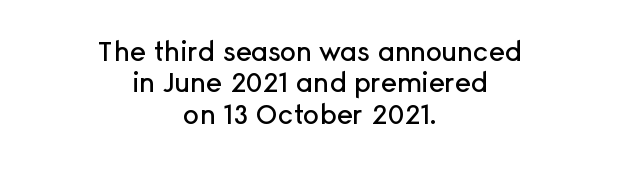
The image shows 27 px text type, upright; set centered, line spacing 1.16x, normal letter spacing, not underlined.
